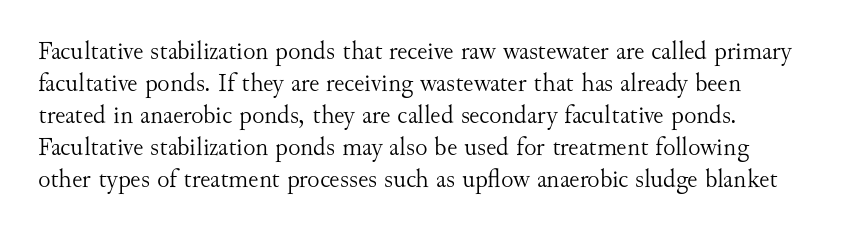
Q: Is the text bold? A: No.
Q: Is the text italic (slanted)? A: No, it is upright.
Q: Is the text underlined? A: No.
Q: Is the spacing between letters normal or unusually wide? A: Normal.
